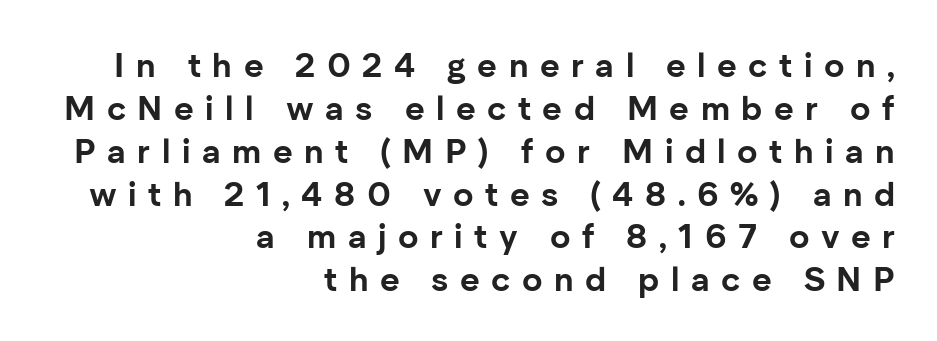
Teacher's note: observe the even right margin — that is flush-right alignment. Tall strokes in this sample are plumb rather than angled. Interline gaps are of average width in this sample. Rule under the text: the space is simply empty. Think of a printed novel: that variable character pitch is what you see here. This sample uses a sans-serif face.
